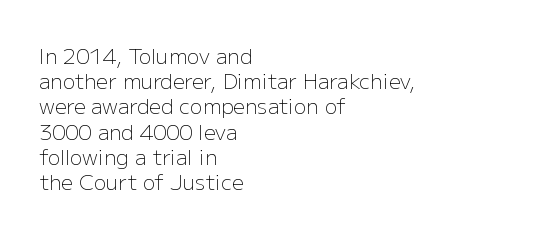
Q: Is the text bold? A: No.
Q: Is the text italic (slanted)? A: No, it is upright.
Q: Is the text underlined? A: No.
Q: How is the paragraph aligned? A: Left-aligned.
Q: Is the spacing between letters normal or unusually wide? A: Normal.
